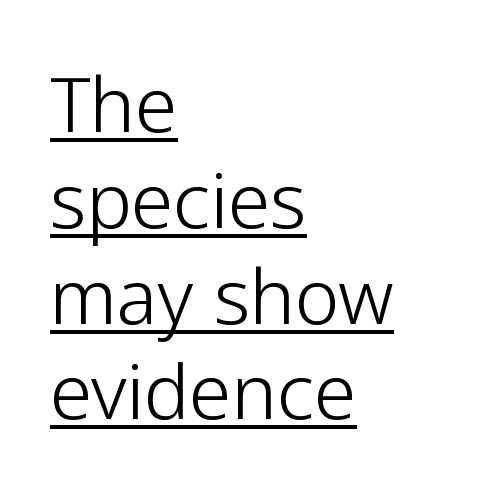
Q: Is the text bold? A: No.
Q: Is the text italic (slanted)? A: No, it is upright.
Q: Is the typeface a serif or a sans-serif typeface? A: Sans-serif.
Q: Is the text underlined? A: Yes.
Q: How is the paragraph aligned? A: Left-aligned.
Q: Is the spacing between letters normal or unusually wide? A: Normal.
Q: Is the spacing between lines tight, normal or loose? A: Normal.
Q: Width (condensed, normal, or wide)? A: Normal.
Q: Stroke contrast? A: Low.
Q: x-height? A: Medium.
Q: Monospaced? A: No.
